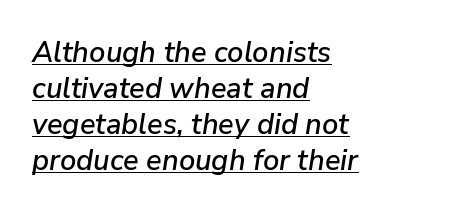
Looking at the ascenders, they clearly lean. Is this a fixed-width face? No — the glyphs have proportional, varying widths. The typesetter chose a ragged-right arrangement here. This is underlined copy, the kind a proofreader might mark for attention. Each word holds together tightly as a unit, with standard inter-letter gaps.
